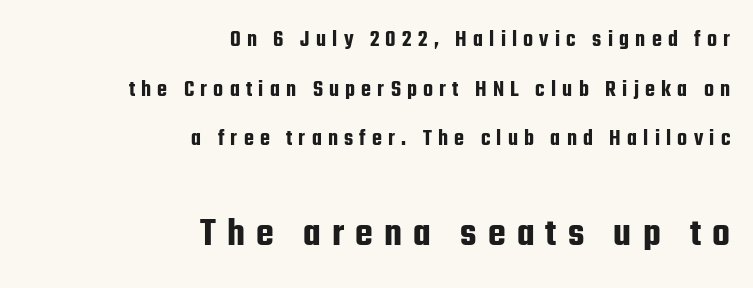
{"serif": "no", "italic": "no", "width": "condensed", "stroke_contrast": "low", "x_height": "medium", "monospaced": "no", "underline": "no", "align": "right", "line_spacing": "loose", "line_spacing_ratio": 2.16, "letter_spacing": "wide", "letter_spacing_em": 0.27, "larger_block": "second", "size_ratio": 1.78, "glyph_px": 41}
